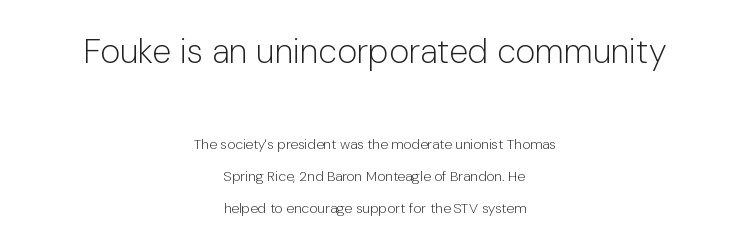
Q: Is the text bold? A: No.
Q: Is the text italic (slanted)? A: No, it is upright.
Q: Is the typeface a serif or a sans-serif typeface? A: Sans-serif.
Q: Is the text underlined? A: No.
Q: How is the paragraph aligned? A: Centered.
Q: Is the spacing between letters normal or unusually wide? A: Normal.
Q: Is the spacing between lines tight, normal or loose? A: Loose.
Q: Which block of text is set in a larger size, the first (top) or the second (bottom)? A: The first (top) one.
Q: Width (condensed, normal, or wide)? A: Normal.
Q: Stroke contrast? A: Low.
Q: x-height? A: Medium.
Q: Monospaced? A: No.
